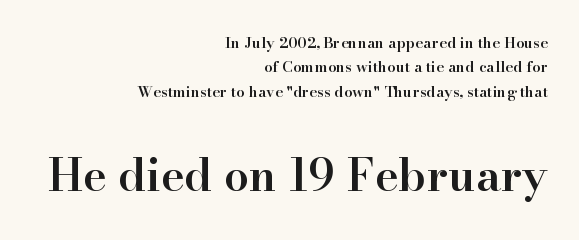
The type family on display is of the serif kind. The typography opts for an upright posture over an oblique one. Strokes here are thickened, but only to semibold level. The rendering uses natural spacing where letterforms have individual widths. The string is rendered with underlining switched off. The rag falls on the left side of this text block.
